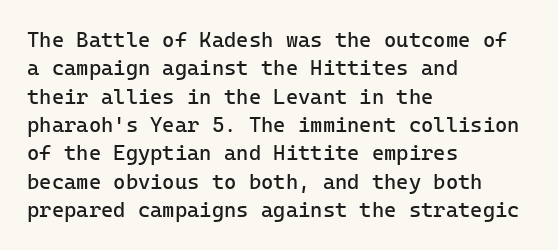
Q: Is the text bold? A: No.
Q: Is the text italic (slanted)? A: No, it is upright.
Q: Is the text underlined? A: No.
Q: How is the paragraph aligned? A: Left-aligned.
Q: Is the spacing between letters normal or unusually wide? A: Normal.
Q: Is the spacing between lines tight, normal or loose? A: Normal.
